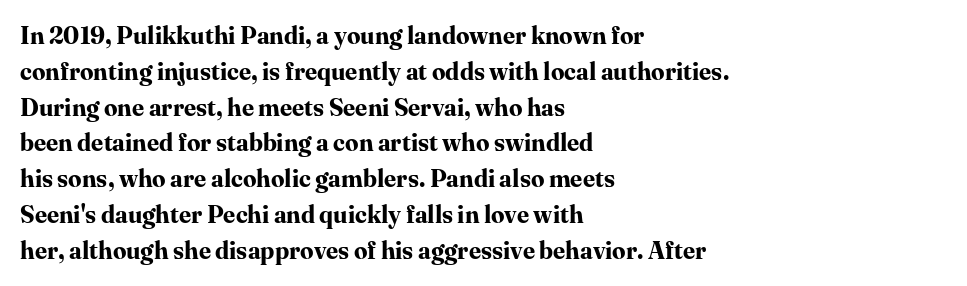
Q: Is the text bold? A: Yes.
Q: Is the text italic (slanted)? A: No, it is upright.
Q: Is the text underlined? A: No.
Q: How is the paragraph aligned? A: Left-aligned.
Q: Is the spacing between letters normal or unusually wide? A: Normal.
Q: Is the spacing between lines tight, normal or loose? A: Normal.
